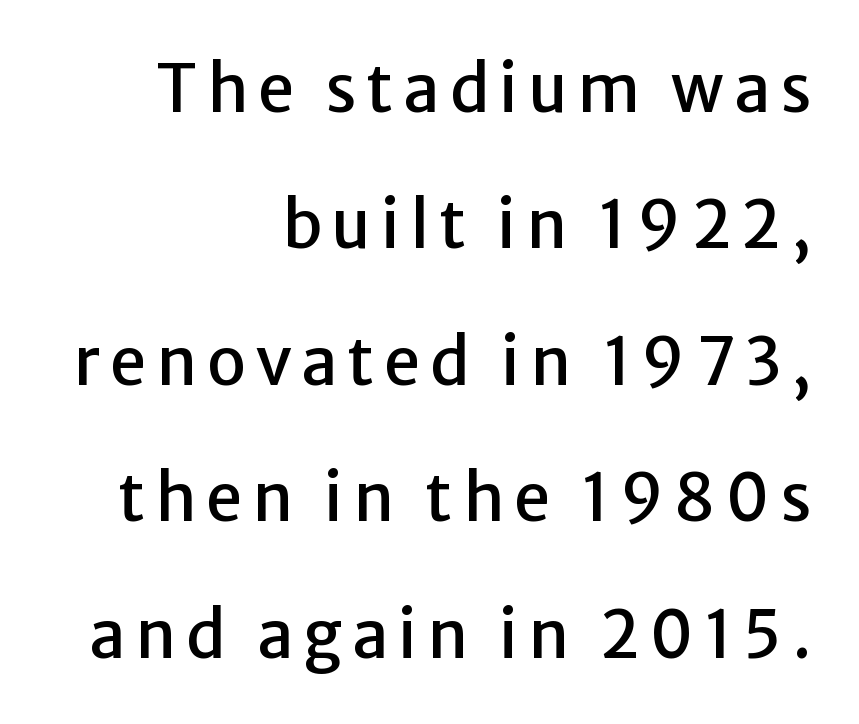
Q: Is the text italic (slanted)? A: No, it is upright.
Q: Is the typeface a serif or a sans-serif typeface? A: Sans-serif.
Q: Is the text underlined? A: No.
Q: How is the paragraph aligned? A: Right-aligned.
Q: Is the spacing between lines tight, normal or loose? A: Loose.
Q: Width (condensed, normal, or wide)? A: Normal.
Q: Stroke contrast? A: Low.
Q: x-height? A: Medium.
Q: Monospaced? A: No.
